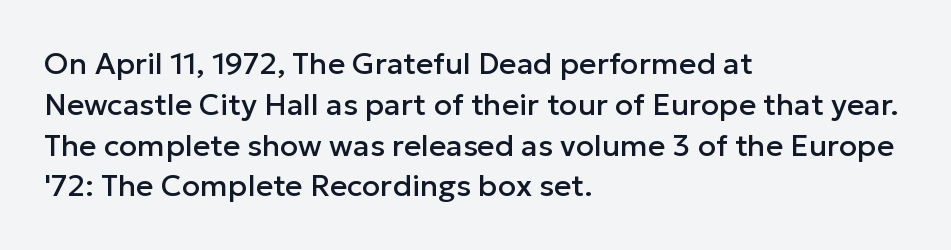
{"serif": "no", "italic": "no", "width": "normal", "stroke_contrast": "low", "x_height": "medium", "monospaced": "no", "underline": "no", "align": "left", "line_spacing": "normal", "line_spacing_ratio": 1.36, "letter_spacing": "normal", "letter_spacing_em": 0.0, "glyph_px": 30}
